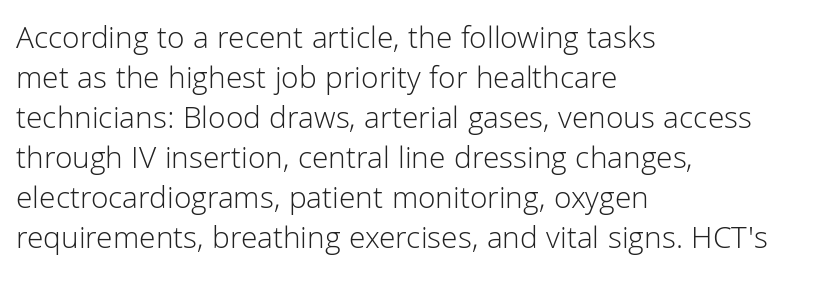
The image shows 32 px light sans-serif type, upright; set left-aligned, normal line spacing (1.25x), normal letter spacing, not underlined; low stroke contrast and a medium x-height.
